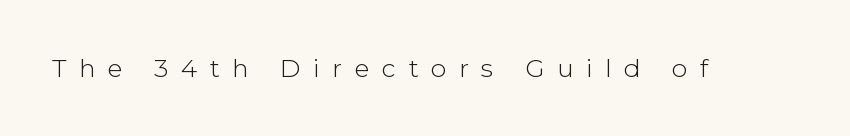
The line texture is sparse and dotted thanks to wide tracking. Glance below the letters and you will spot only blank space. Nothing heavy about these letters — not bold at all. When letters stand straight like this, we call the style roman or upright.
